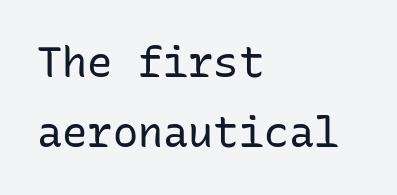
Q: Is the text bold? A: No.
Q: Is the text italic (slanted)? A: No, it is upright.
Q: Is the typeface a serif or a sans-serif typeface? A: Sans-serif.
Q: Is the text underlined? A: No.
Q: How is the paragraph aligned? A: Left-aligned.
Q: Is the spacing between letters normal or unusually wide? A: Normal.
Q: Is the spacing between lines tight, normal or loose? A: Normal.
Q: Width (condensed, normal, or wide)? A: Normal.
Q: Stroke contrast? A: Low.
Q: x-height? A: Medium.
Q: Monospaced? A: Yes.
